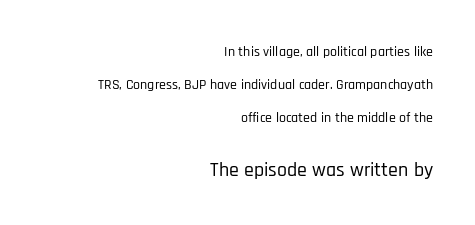
The image shows 20 px text type, upright; set right-aligned, loose line spacing (2.35x), normal letter spacing, not underlined; the second (bottom) block is 1.43x larger.
